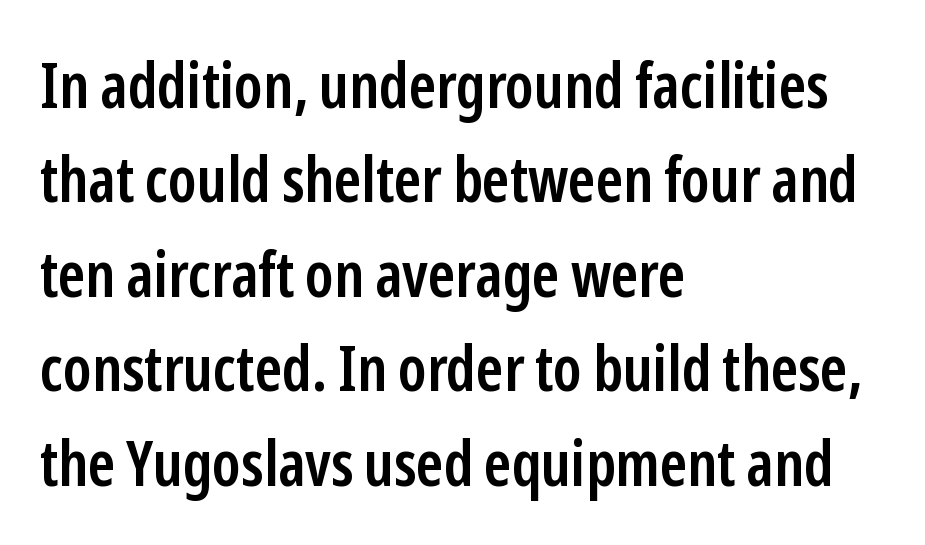
The image shows 63 px semibold, condensed sans-serif type, upright; set left-aligned, normal line spacing (1.5x), normal letter spacing, not underlined; low stroke contrast and a medium x-height.
